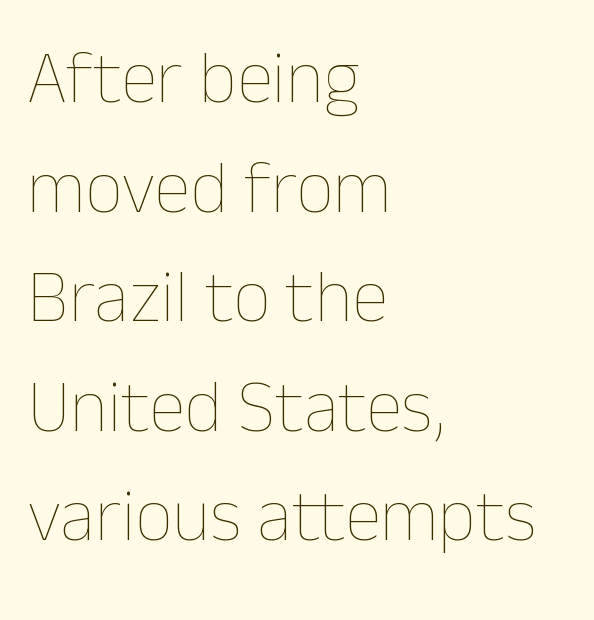
The image shows 74 px thin type, upright; set left-aligned, normal line spacing (1.48x), normal letter spacing, not underlined; low stroke contrast and a medium x-height.
